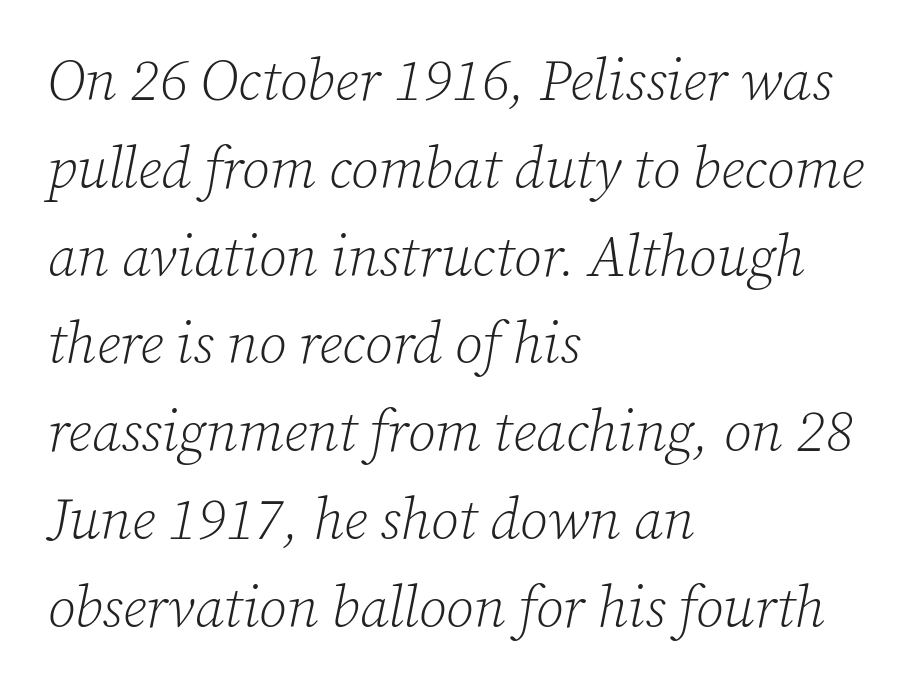
{"serif": "yes", "italic": "yes", "lean": "right", "slant_degrees": 12, "bold": "no", "weight": "light", "width": "normal", "stroke_contrast": "low", "x_height": "medium", "monospaced": "no", "underline": "no", "align": "left", "line_spacing": "normal", "line_spacing_ratio": 1.54, "letter_spacing": "normal", "letter_spacing_em": 0.0, "glyph_px": 57}
